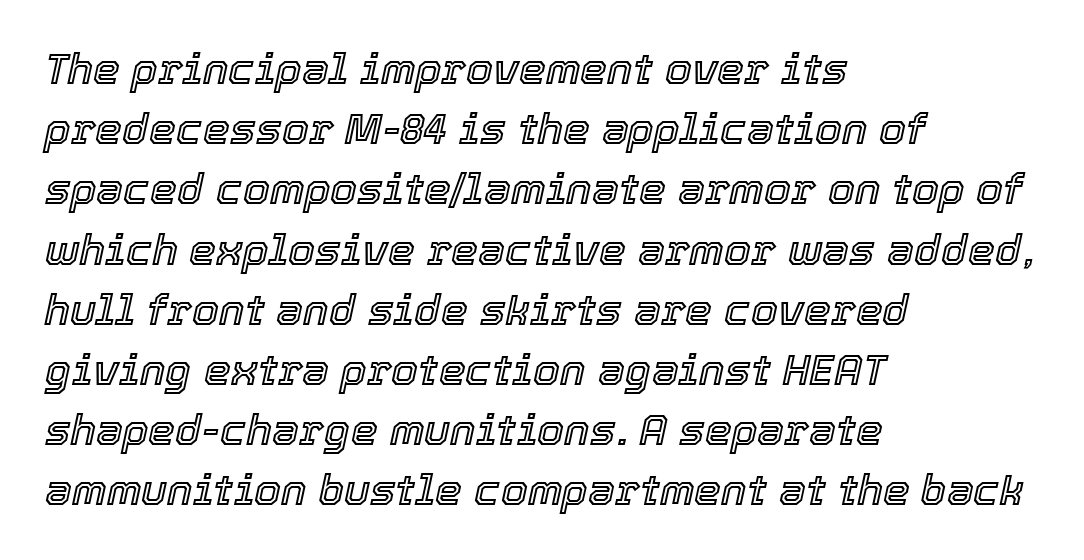
The image shows 43 px text type, italic (leaning right); set left-aligned, normal line spacing (1.4x), normal letter spacing, not underlined; a medium x-height.
